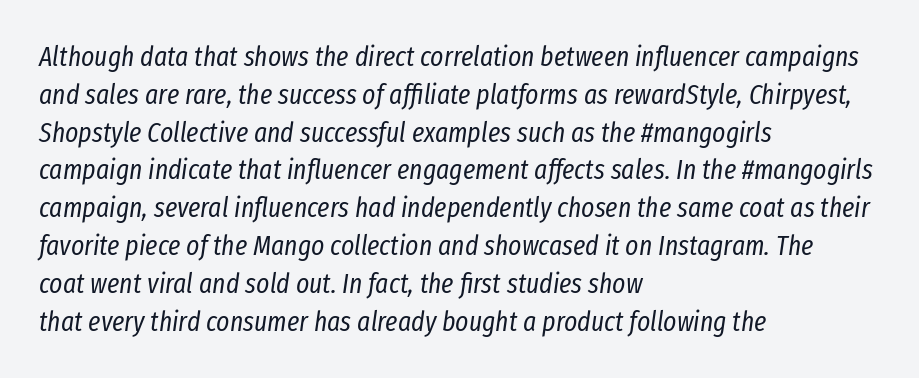
Q: Is the text bold? A: No.
Q: Is the text italic (slanted)? A: Yes, it leans right by about 8 degrees.
Q: Is the text underlined? A: No.
Q: How is the paragraph aligned? A: Left-aligned.
Q: Is the spacing between letters normal or unusually wide? A: Normal.
Q: Is the spacing between lines tight, normal or loose? A: Normal.
Q: Width (condensed, normal, or wide)? A: Condensed.
Q: Stroke contrast? A: Low.
Q: x-height? A: Medium.
Q: Monospaced? A: No.
